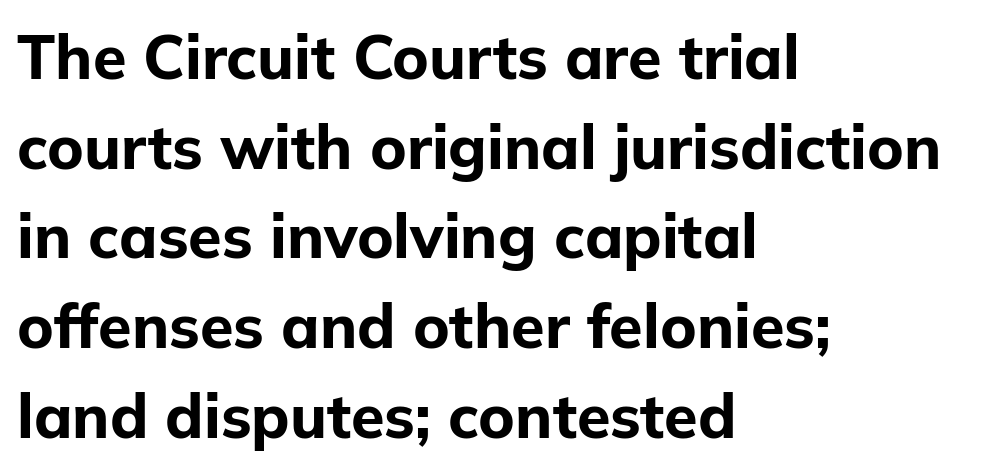
The image shows 61 px bold sans-serif type, upright; set left-aligned, normal line spacing (1.47x), normal letter spacing, not underlined; low stroke contrast and a medium x-height.
